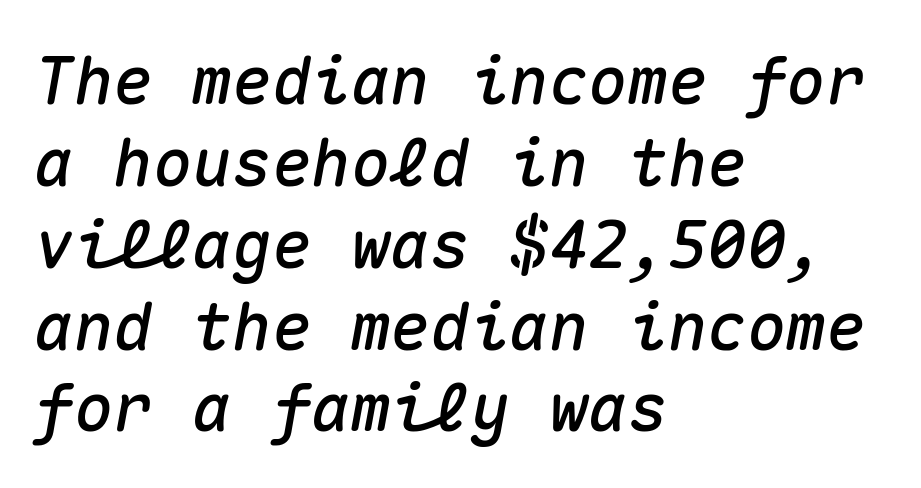
Caption: standard tracking, unaltered. Does the lettering tilt? It does — this is italic. This sample has the even, mechanical cadence of fixed-width lettering. Check under the words: just untouched page.
